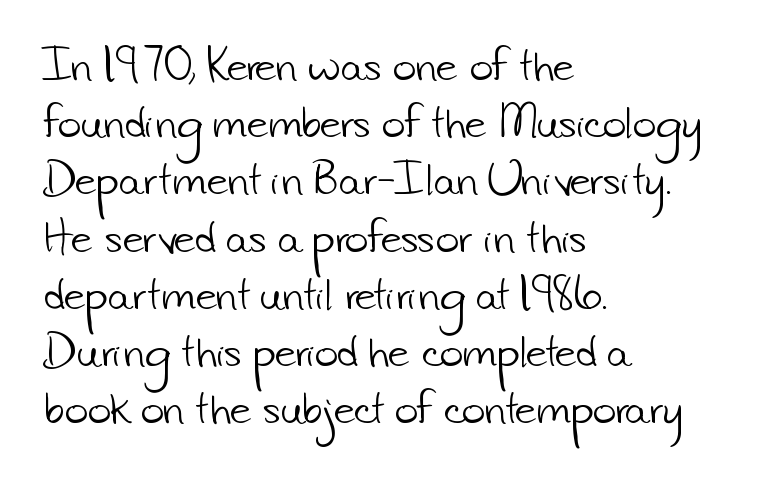
Q: Is the text bold? A: No.
Q: Is the typeface a serif or a sans-serif typeface? A: Sans-serif.
Q: Is the text underlined? A: No.
Q: How is the paragraph aligned? A: Left-aligned.
Q: Is the spacing between letters normal or unusually wide? A: Normal.
Q: Is the spacing between lines tight, normal or loose? A: Normal.
Q: Width (condensed, normal, or wide)? A: Normal.
Q: Stroke contrast? A: Low.
Q: x-height? A: Small.
Q: Monospaced? A: No.
